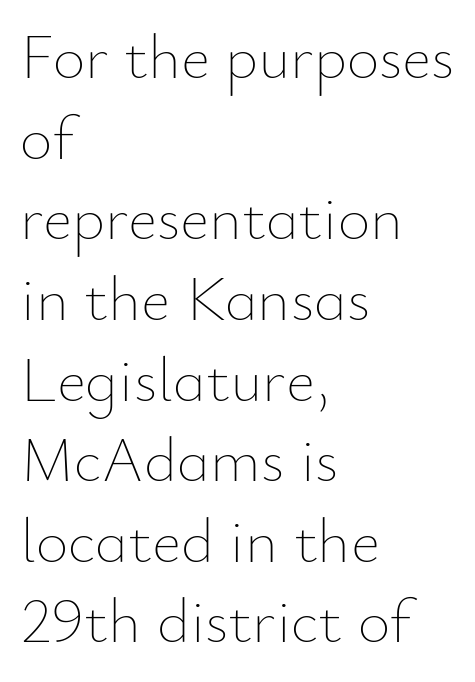
The image shows 63 px thin type, upright; set left-aligned, normal line spacing (1.28x), normal letter spacing, not underlined; low stroke contrast and a small x-height.
